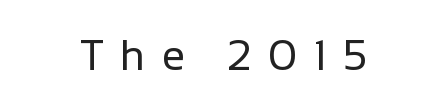
Decoration check: the copy has no underline. No chunkiness to these letters — they're not bold. Proportional: the letters do not fall into vertical columns. Every character sits straight up, as roman type does.
